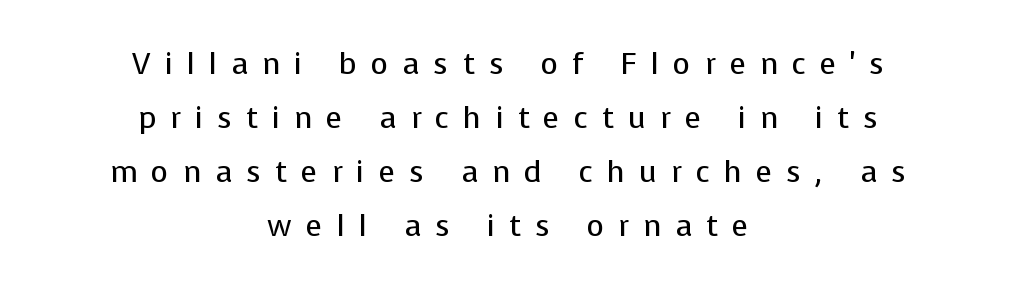
The image shows 30 px regular-weight sans-serif type, upright; set centered, line spacing 1.8x, unusually wide letter spacing (+0.47 em), not underlined; low stroke contrast and a medium x-height.
